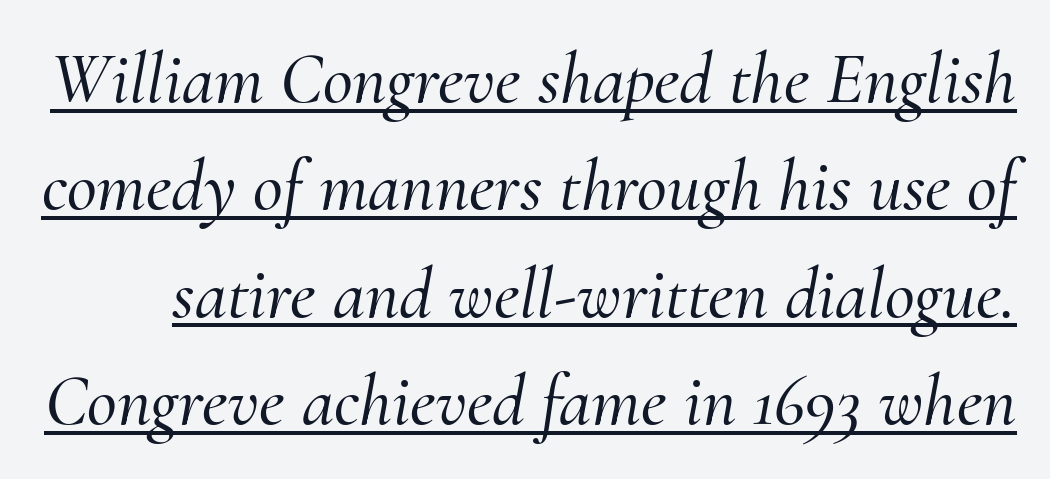
{"serif": "yes", "italic": "yes", "lean": "right", "slant_degrees": 10, "width": "normal", "stroke_contrast": "medium", "x_height": "small", "monospaced": "no", "underline": "yes", "line_spacing": "normal", "line_spacing_ratio": 1.47, "letter_spacing": "normal", "letter_spacing_em": 0.0, "glyph_px": 73}
